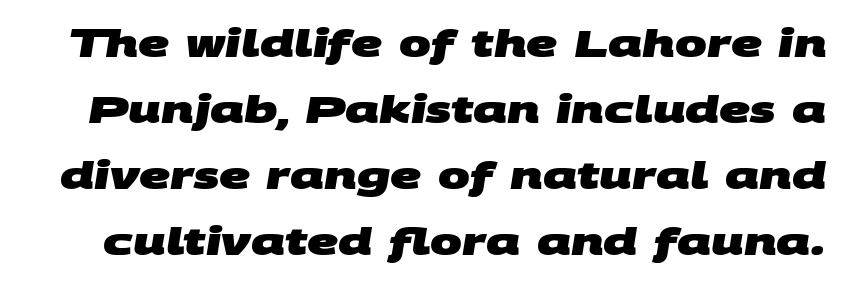
The designer went with a sans here, leaving each stem footless. This sample has the flowing, uneven cadence of proportional lettering. Default kerning and tracking; the words read as compact shapes. The zone under the glyphs is completely vacant.
